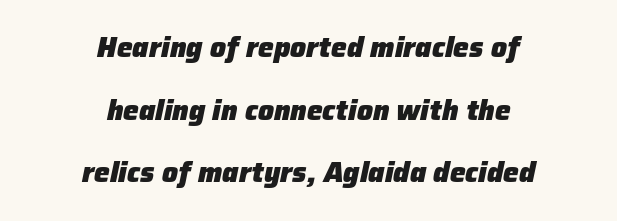
Q: Is the text bold? A: Yes.
Q: Is the text italic (slanted)? A: Yes, it leans right by about 12 degrees.
Q: Is the text underlined? A: No.
Q: How is the paragraph aligned? A: Centered.
Q: Is the spacing between letters normal or unusually wide? A: Normal.
Q: Is the spacing between lines tight, normal or loose? A: Loose.
Q: Width (condensed, normal, or wide)? A: Normal.
Q: Stroke contrast? A: Low.
Q: x-height? A: Medium.
Q: Monospaced? A: No.
